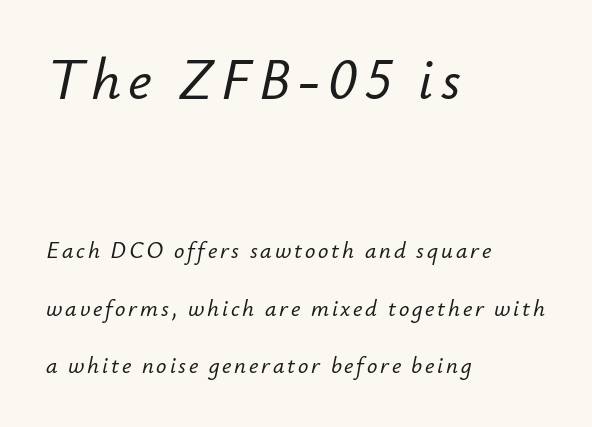
The image shows 58 px text type, italic (leaning right); set left-aligned, loose line spacing (2.5x), not underlined; the first (top) block is 2.52x larger; low stroke contrast and a small x-height.
